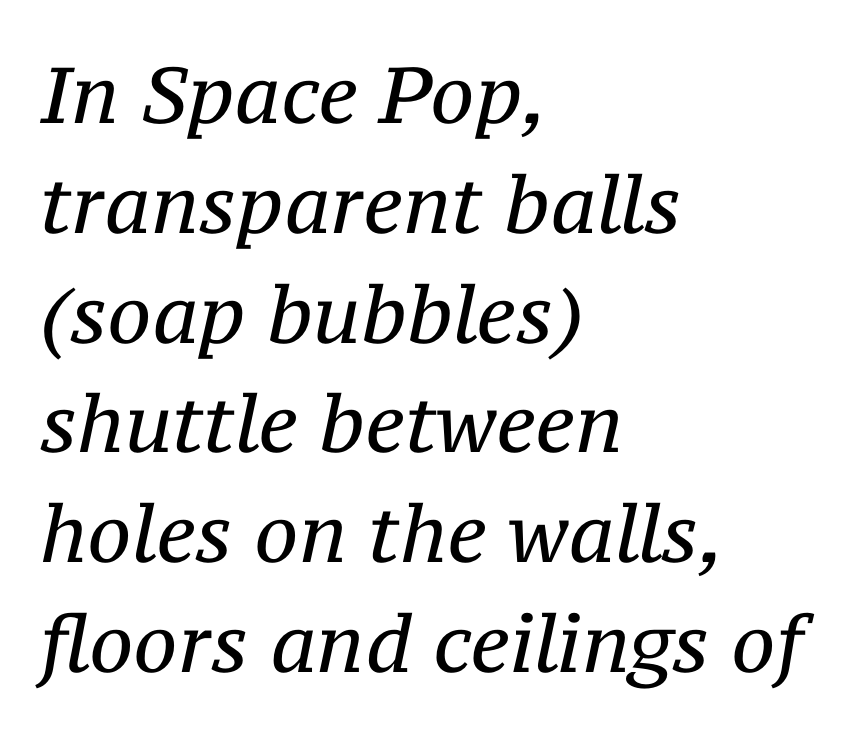
Q: Is the text bold? A: No.
Q: Is the text italic (slanted)? A: Yes, it leans right by about 12 degrees.
Q: Is the typeface a serif or a sans-serif typeface? A: Serif.
Q: Is the text underlined? A: No.
Q: How is the paragraph aligned? A: Left-aligned.
Q: Is the spacing between letters normal or unusually wide? A: Normal.
Q: Is the spacing between lines tight, normal or loose? A: Normal.
Q: Width (condensed, normal, or wide)? A: Normal.
Q: Stroke contrast? A: Medium.
Q: x-height? A: Medium.
Q: Monospaced? A: No.
